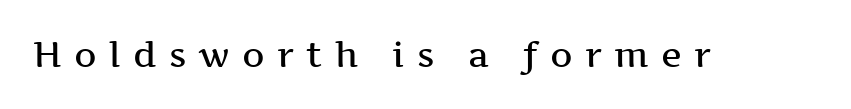
The image shows 35 px semibold, wide serif type, upright; set unusually wide letter spacing (+0.35 em), not underlined; medium stroke contrast and a medium x-height.
